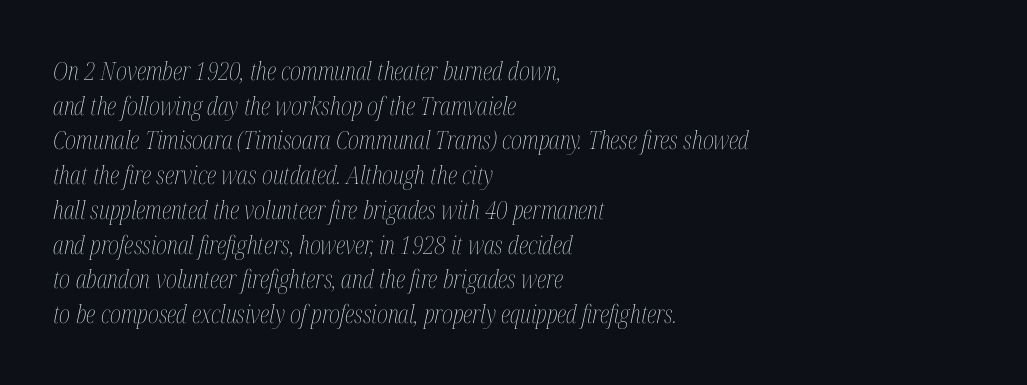
Q: Is the text bold? A: No.
Q: Is the text italic (slanted)? A: Yes, it leans right by about 12 degrees.
Q: Is the text underlined? A: No.
Q: How is the paragraph aligned? A: Left-aligned.
Q: Is the spacing between letters normal or unusually wide? A: Normal.
Q: Is the spacing between lines tight, normal or loose? A: Normal.
